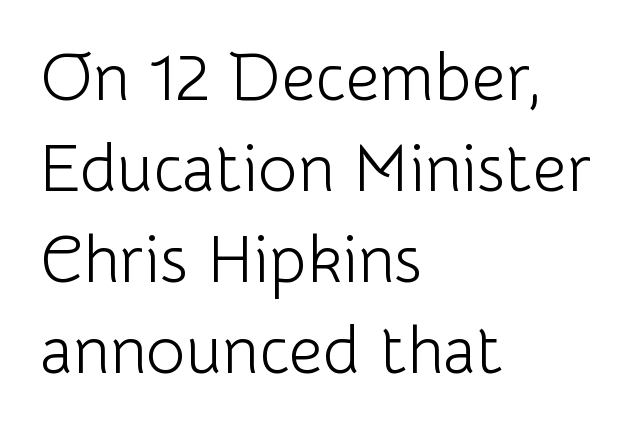
{"serif": "no", "italic": "no", "bold": "no", "weight": "light", "width": "normal", "stroke_contrast": "low", "x_height": "medium", "monospaced": "no", "underline": "no", "align": "left", "line_spacing": "normal", "line_spacing_ratio": 1.36, "letter_spacing": "normal", "letter_spacing_em": 0.0, "glyph_px": 67}
